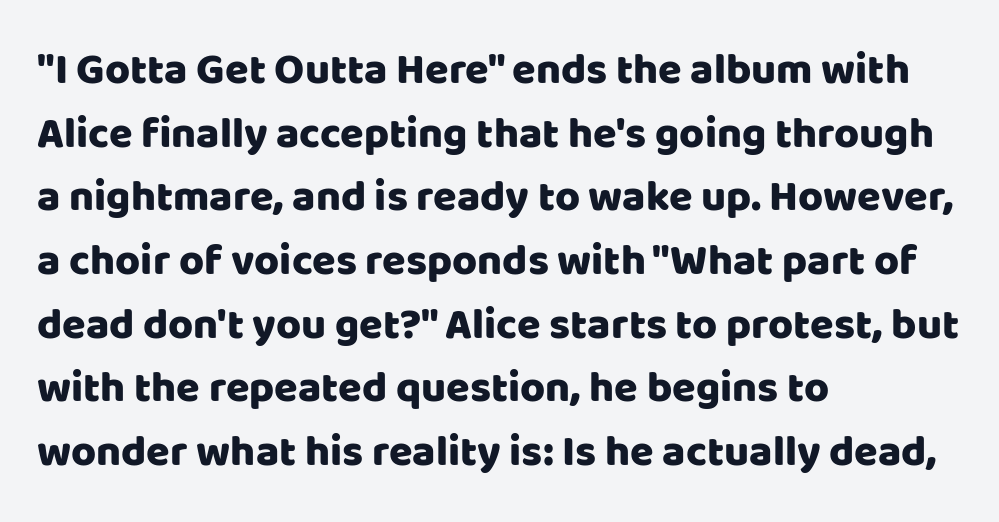
{"serif": "no", "italic": "no", "width": "normal", "stroke_contrast": "low", "x_height": "large", "monospaced": "no", "underline": "no", "align": "left", "line_spacing": "normal", "line_spacing_ratio": 1.48, "letter_spacing": "normal", "letter_spacing_em": 0.0, "glyph_px": 43}
